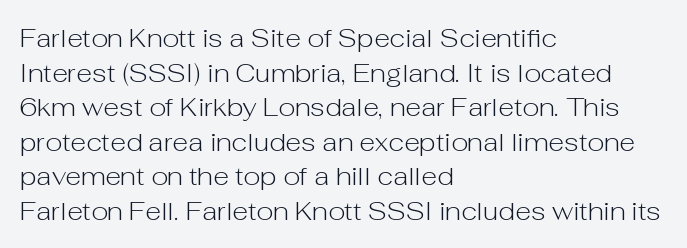
The image shows 26 px text type, upright; set left-aligned, normal line spacing (1.33x), normal letter spacing, not underlined.
